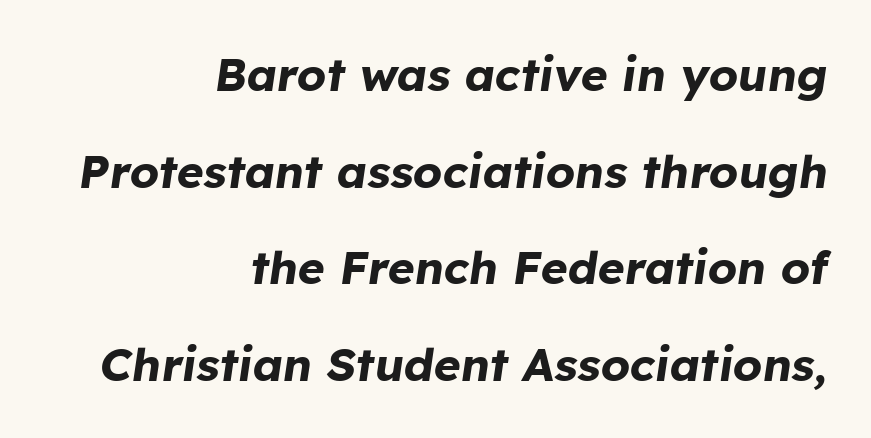
Q: Is the text bold? A: Yes.
Q: Is the text italic (slanted)? A: Yes, it leans right by about 8 degrees.
Q: Is the text underlined? A: No.
Q: How is the paragraph aligned? A: Right-aligned.
Q: Is the spacing between letters normal or unusually wide? A: Normal.
Q: Is the spacing between lines tight, normal or loose? A: Loose.
Q: Width (condensed, normal, or wide)? A: Normal.
Q: Stroke contrast? A: Low.
Q: x-height? A: Medium.
Q: Monospaced? A: No.
